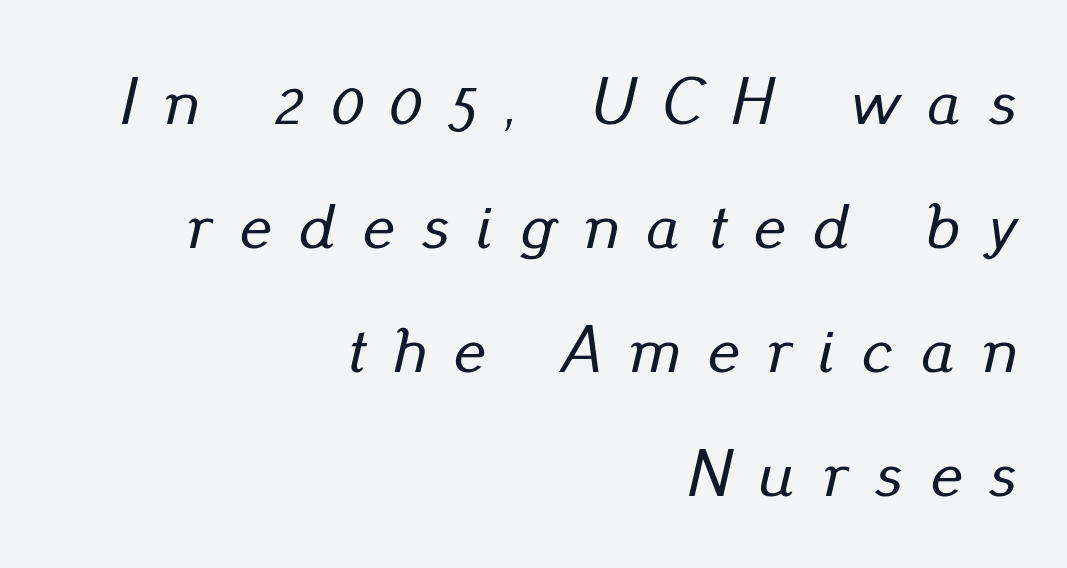
The glyphs look as if they've been sheared to an angle. The specimen omits any rule beneath the text block's lines. The passage shown is typed in a proportional face where columns would drift. Short and long lines alike share a common ending point at right. What stands out about the letter spacing? Its width — letters are far apart.
